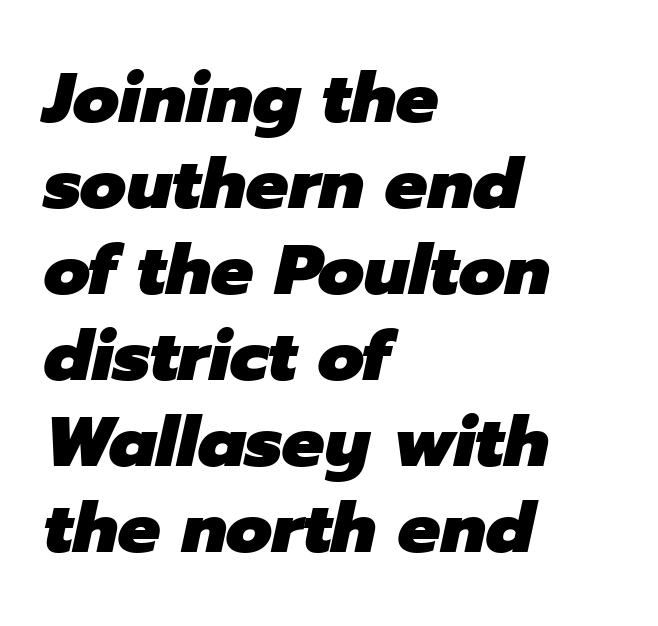
The image shows 71 px heavy type, italic (leaning right); set left-aligned, line spacing 1.21x, normal letter spacing, not underlined; low stroke contrast and a medium x-height.
